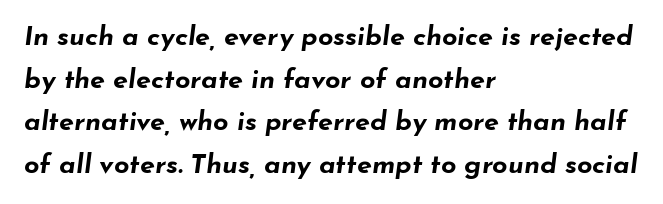
Q: Is the text bold? A: Yes.
Q: Is the text italic (slanted)? A: Yes, it leans right by about 7 degrees.
Q: Is the text underlined? A: No.
Q: How is the paragraph aligned? A: Left-aligned.
Q: Is the spacing between letters normal or unusually wide? A: Normal.
Q: Is the spacing between lines tight, normal or loose? A: Normal.
